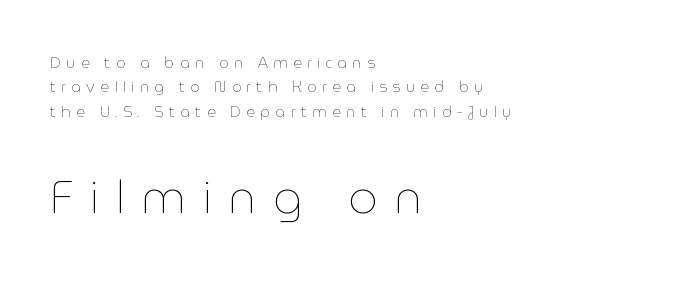
{"italic": "no", "bold": "no", "weight": "thin", "width": "normal", "stroke_contrast": "low", "x_height": "medium", "monospaced": "no", "underline": "no", "align": "left", "line_spacing": "normal", "line_spacing_ratio": 1.63, "letter_spacing": "wide", "letter_spacing_em": 0.36, "larger_block": "second", "size_ratio": 3.07, "glyph_px": 46}
